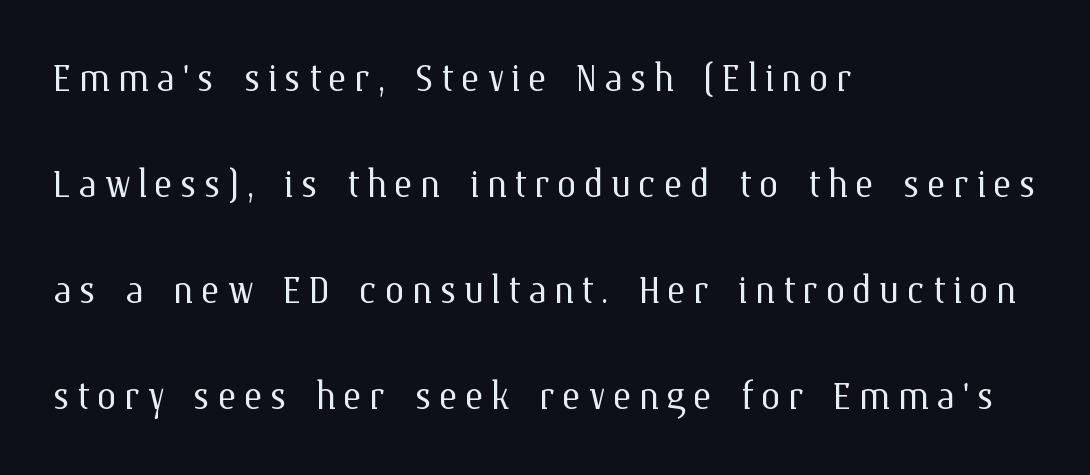
Q: Is the text bold? A: No.
Q: Is the text italic (slanted)? A: No, it is upright.
Q: Is the text underlined? A: No.
Q: How is the paragraph aligned? A: Left-aligned.
Q: Is the spacing between lines tight, normal or loose? A: Loose.
Q: Width (condensed, normal, or wide)? A: Normal.
Q: Stroke contrast? A: Medium.
Q: x-height? A: Medium.
Q: Monospaced? A: No.
